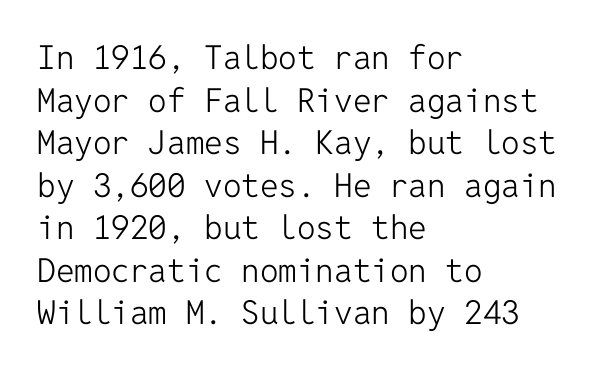
{"serif": "no", "italic": "no", "bold": "no", "weight": "light", "width": "normal", "stroke_contrast": "low", "x_height": "medium", "monospaced": "yes", "underline": "no", "align": "left", "line_spacing": "normal", "line_spacing_ratio": 1.29, "letter_spacing": "normal", "letter_spacing_em": 0.0, "glyph_px": 33}
